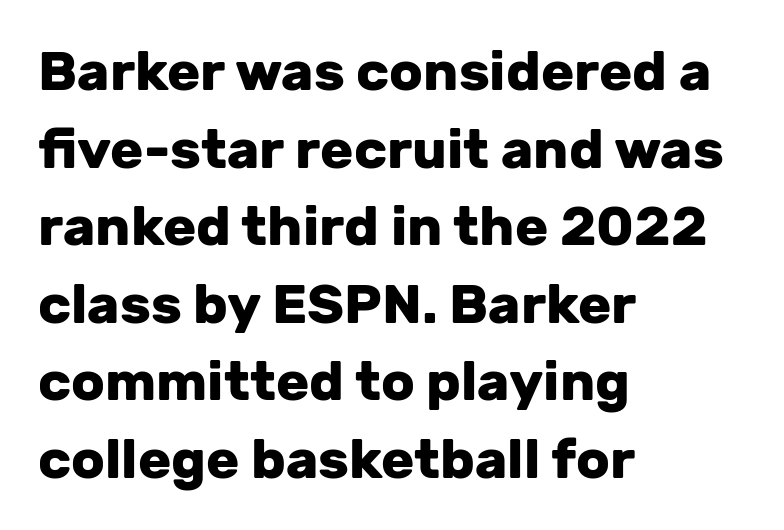
{"serif": "no", "italic": "no", "bold": "yes", "weight": "heavy", "width": "normal", "stroke_contrast": "low", "x_height": "medium", "monospaced": "no", "underline": "no", "align": "left", "line_spacing": "normal", "line_spacing_ratio": 1.41, "letter_spacing": "normal", "letter_spacing_em": 0.0, "glyph_px": 55}
